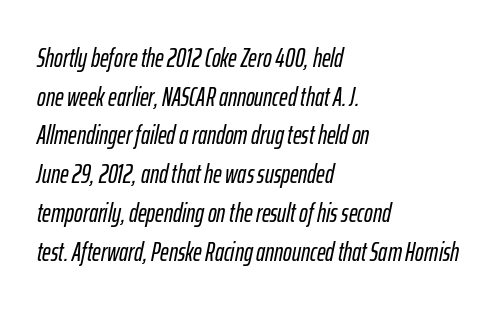
The image shows 26 px text type, italic (leaning right); set left-aligned, normal line spacing (1.49x), normal letter spacing, not underlined.
